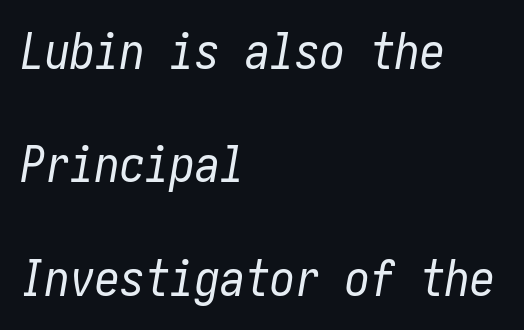
{"italic": "yes", "lean": "right", "slant_degrees": 10, "bold": "no", "weight": "regular", "width": "condensed", "stroke_contrast": "low", "x_height": "medium", "underline": "no", "align": "left", "line_spacing": "loose", "line_spacing_ratio": 2.27, "letter_spacing": "normal", "letter_spacing_em": 0.0, "glyph_px": 50}
